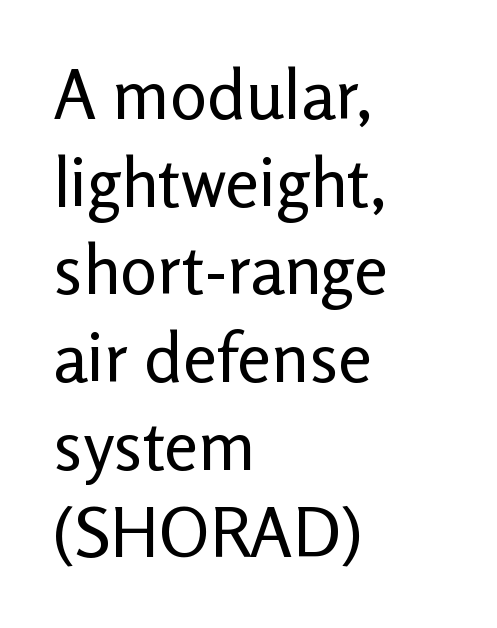
Q: Is the text bold? A: No.
Q: Is the text italic (slanted)? A: No, it is upright.
Q: Is the typeface a serif or a sans-serif typeface? A: Sans-serif.
Q: Is the text underlined? A: No.
Q: How is the paragraph aligned? A: Left-aligned.
Q: Is the spacing between letters normal or unusually wide? A: Normal.
Q: Is the spacing between lines tight, normal or loose? A: Normal.
Q: Width (condensed, normal, or wide)? A: Normal.
Q: Stroke contrast? A: Low.
Q: x-height? A: Medium.
Q: Monospaced? A: No.
